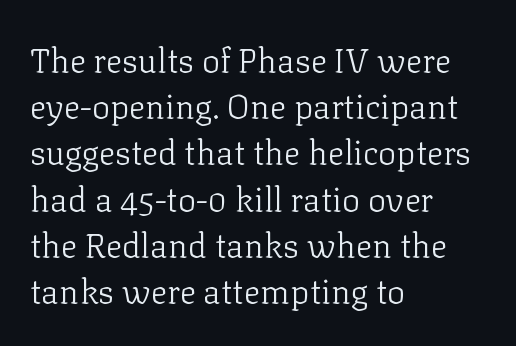
The image shows 34 px light serif type, upright; set left-aligned, normal line spacing (1.36x), normal letter spacing, not underlined; low stroke contrast and a medium x-height.
